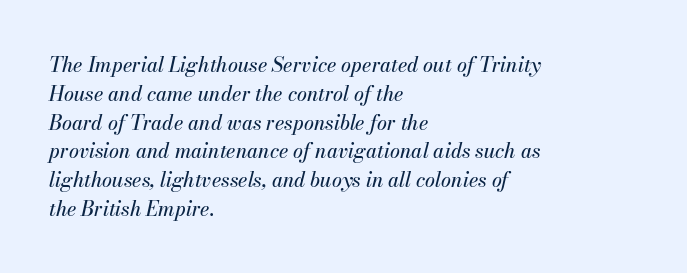
{"italic": "yes", "lean": "right", "slant_degrees": 13, "underline": "no", "align": "left", "line_spacing": "normal", "line_spacing_ratio": 1.44, "letter_spacing": "normal", "letter_spacing_em": 0.0, "glyph_px": 20}
